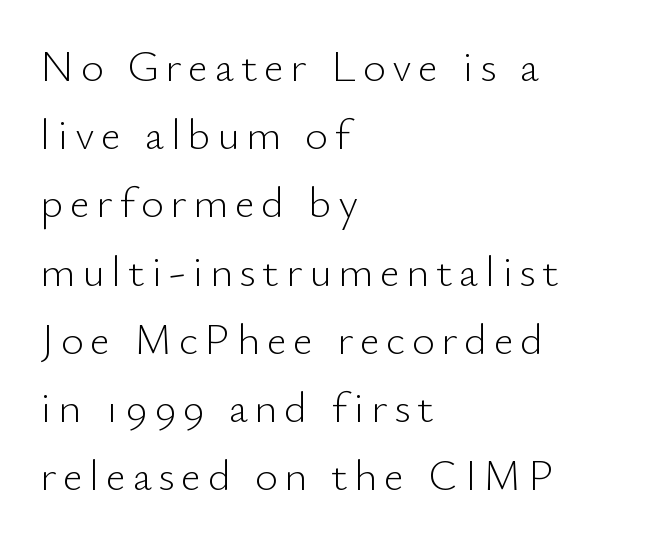
All the whitespace from short lines collects on the right. Is the type heavy? It reads as light-to-regular instead. Ordinary non-slanted type is in use. Decoration check: the copy has no underline.
